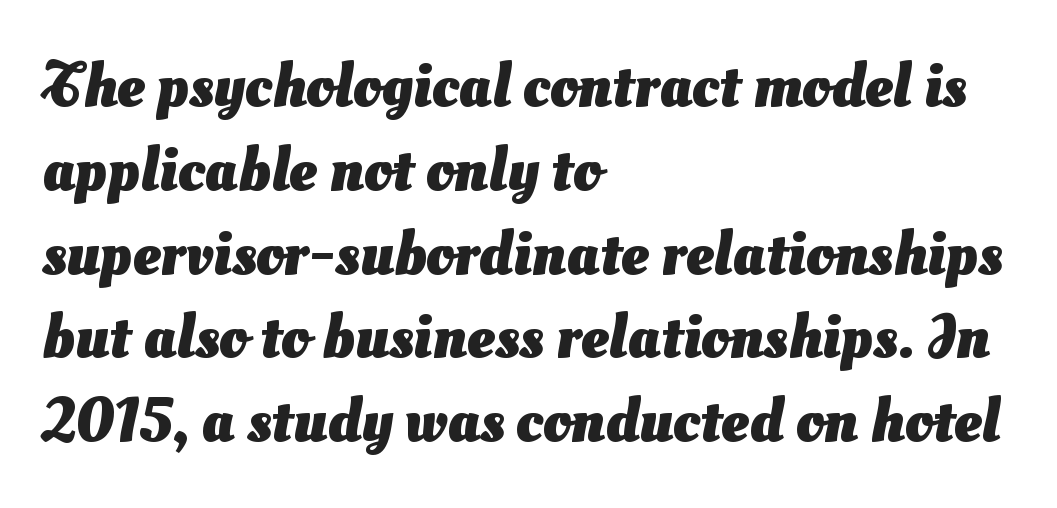
Q: Is the text bold? A: Yes.
Q: Is the typeface a serif or a sans-serif typeface? A: Sans-serif.
Q: Is the text underlined? A: No.
Q: How is the paragraph aligned? A: Left-aligned.
Q: Is the spacing between letters normal or unusually wide? A: Normal.
Q: Is the spacing between lines tight, normal or loose? A: Normal.
Q: Width (condensed, normal, or wide)? A: Normal.
Q: Stroke contrast? A: Medium.
Q: x-height? A: Small.
Q: Monospaced? A: No.
